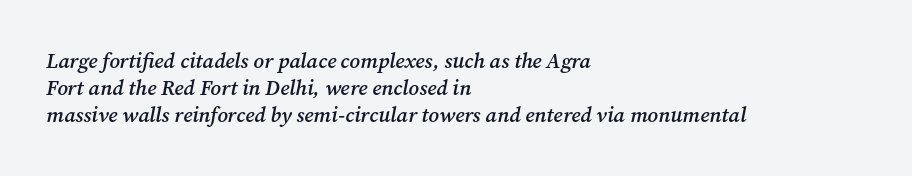
Q: Is the text bold? A: Semi-bold.
Q: Is the text italic (slanted)? A: Yes, it leans right by about 12 degrees.
Q: Is the text underlined? A: No.
Q: How is the paragraph aligned? A: Left-aligned.
Q: Is the spacing between letters normal or unusually wide? A: Normal.
Q: Is the spacing between lines tight, normal or loose? A: Normal.
